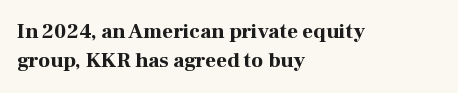
The image shows 21 px bold type, upright; set left-aligned, normal line spacing (1.4x), normal letter spacing, not underlined.
